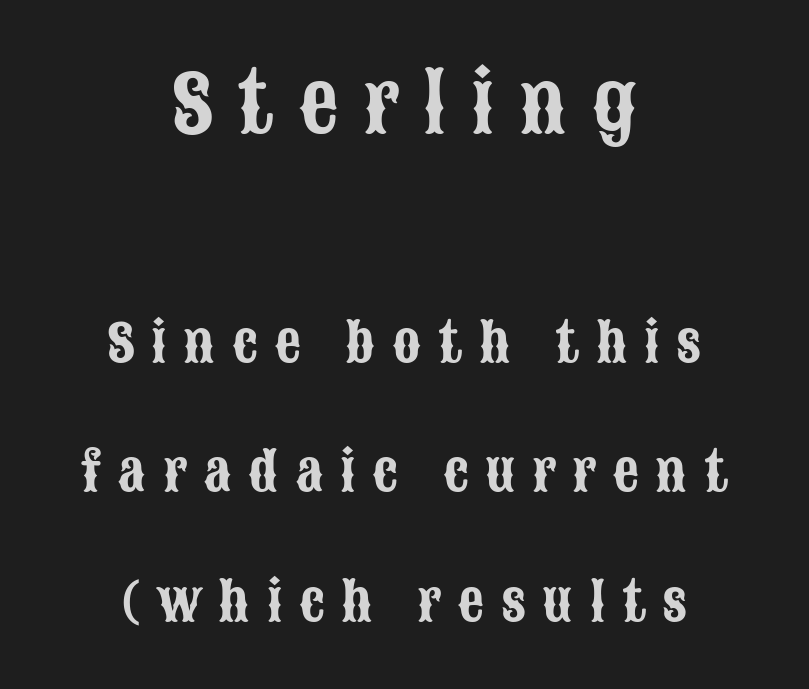
Q: Is the text italic (slanted)? A: No, it is upright.
Q: Is the typeface a serif or a sans-serif typeface? A: Sans-serif.
Q: Is the text underlined? A: No.
Q: How is the paragraph aligned? A: Centered.
Q: Is the spacing between letters normal or unusually wide? A: Unusually wide.
Q: Is the spacing between lines tight, normal or loose? A: Loose.
Q: Which block of text is set in a larger size, the first (top) or the second (bottom)? A: The first (top) one.
Q: Width (condensed, normal, or wide)? A: Condensed.
Q: Stroke contrast? A: Low.
Q: x-height? A: Large.
Q: Monospaced? A: No.
